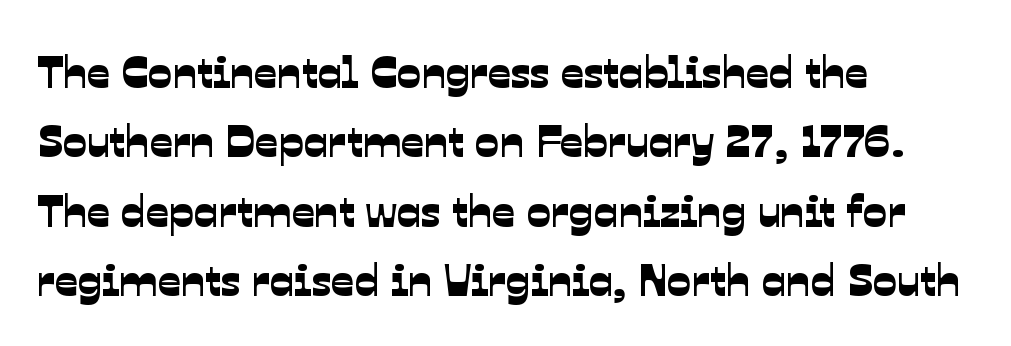
{"serif": "no", "width": "normal", "stroke_contrast": "low", "x_height": "medium", "monospaced": "no", "underline": "no", "align": "left", "line_spacing": "normal", "line_spacing_ratio": 1.54, "letter_spacing": "normal", "letter_spacing_em": 0.0, "glyph_px": 45}
